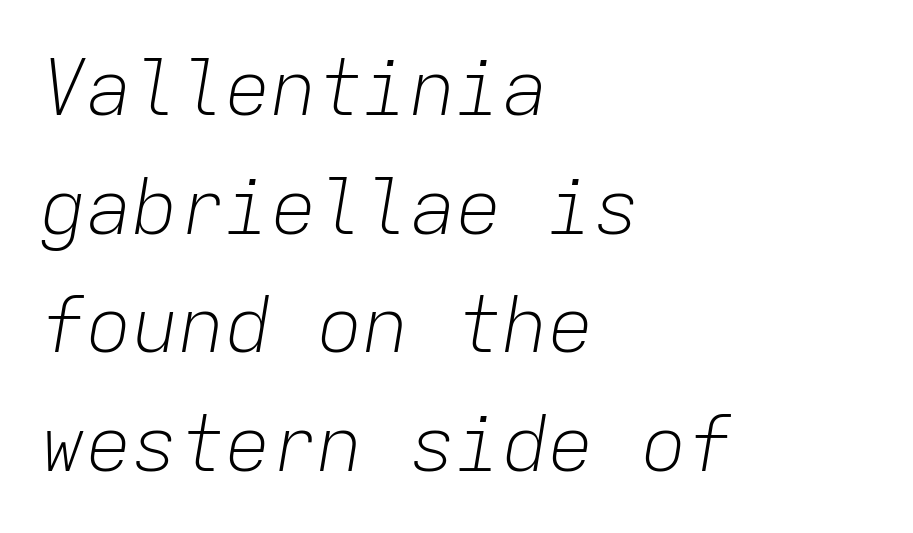
{"italic": "yes", "lean": "right", "slant_degrees": 9, "bold": "no", "weight": "light", "width": "normal", "stroke_contrast": "low", "x_height": "medium", "monospaced": "yes", "underline": "no", "align": "left", "line_spacing": "normal", "line_spacing_ratio": 1.54, "letter_spacing": "normal", "letter_spacing_em": 0.0, "glyph_px": 77}
